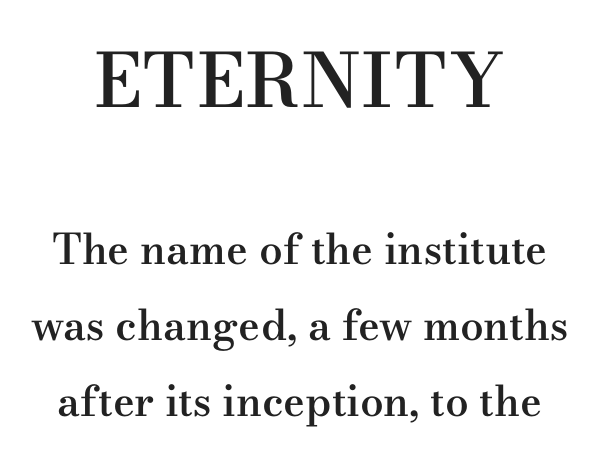
The image shows 74 px semibold, wide serif type, upright; set centered, line spacing 1.81x, normal letter spacing, not underlined; the first (top) block is 1.76x larger; medium stroke contrast and a small x-height.
